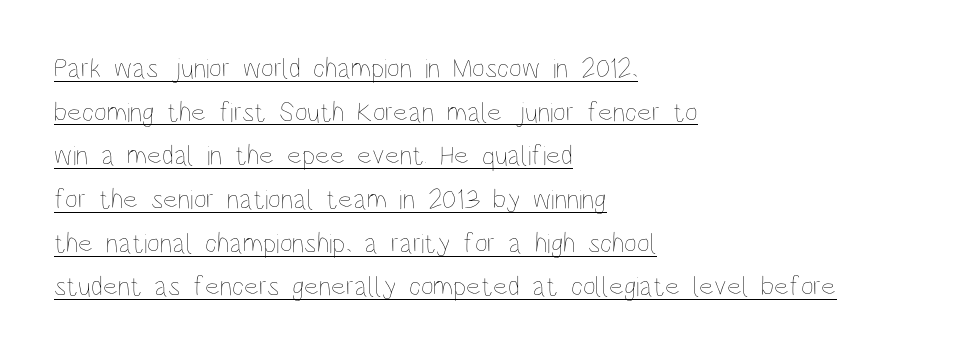
{"italic": "no", "bold": "no", "weight": "thin", "width": "condensed", "stroke_contrast": "low", "x_height": "large", "monospaced": "no", "underline": "yes", "align": "left", "line_spacing": "normal", "line_spacing_ratio": 1.56, "letter_spacing": "normal", "letter_spacing_em": 0.0, "glyph_px": 28}
